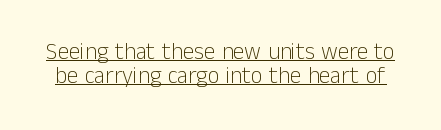
Q: Is the text bold? A: No.
Q: Is the text italic (slanted)? A: No, it is upright.
Q: Is the text underlined? A: Yes.
Q: Is the spacing between letters normal or unusually wide? A: Normal.
Q: Is the spacing between lines tight, normal or loose? A: Tight.
